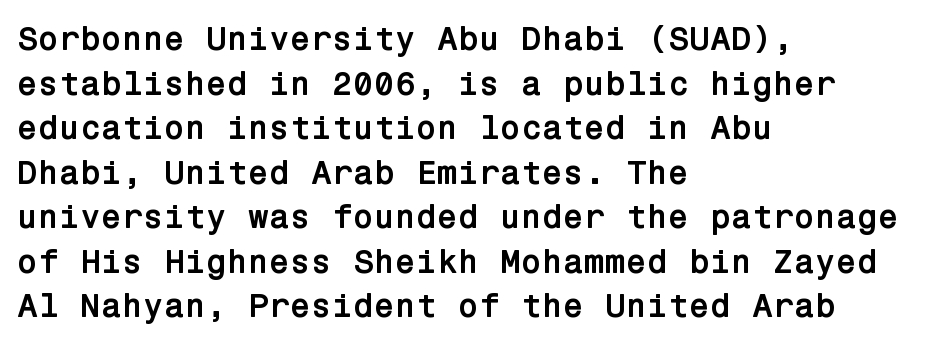
Q: Is the text bold? A: Yes.
Q: Is the text italic (slanted)? A: No, it is upright.
Q: Is the typeface a serif or a sans-serif typeface? A: Sans-serif.
Q: Is the text underlined? A: No.
Q: How is the paragraph aligned? A: Left-aligned.
Q: Is the spacing between letters normal or unusually wide? A: Normal.
Q: Is the spacing between lines tight, normal or loose? A: Normal.
Q: Width (condensed, normal, or wide)? A: Normal.
Q: Stroke contrast? A: Low.
Q: x-height? A: Medium.
